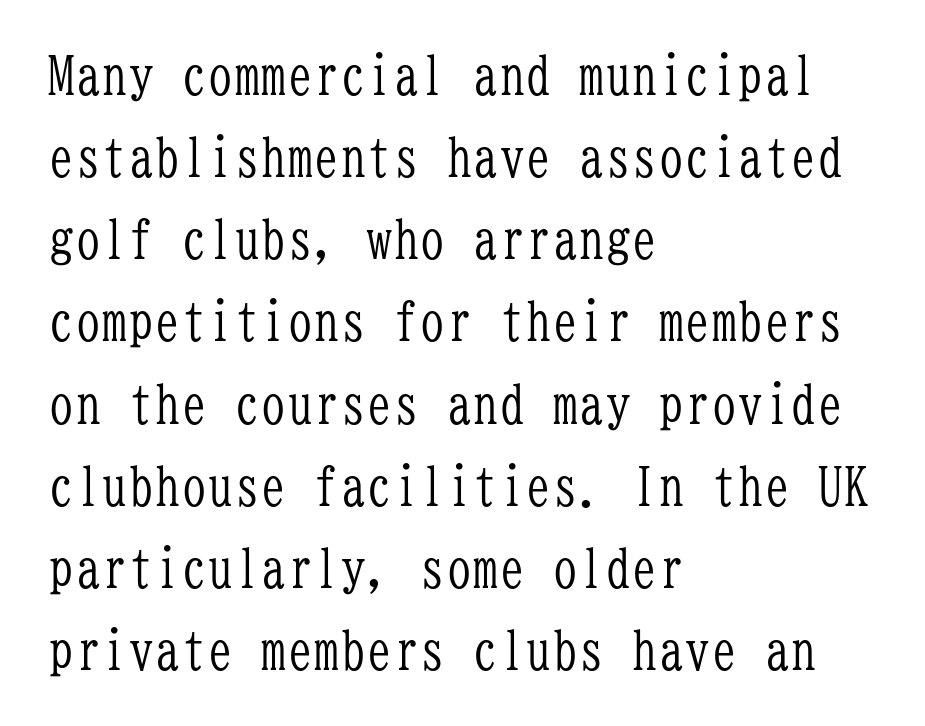
A roman cut, with each character standing at attention. A typesetter would call this monospace, since all characters share one set width. The font sits on the lighter half of the weight spectrum, regular included. Rows of type keep a routine distance in the vertical direction. Is the block centered? No — it sits flush against the left margin. Spacing between characters is what you'd get straight out of the box.
